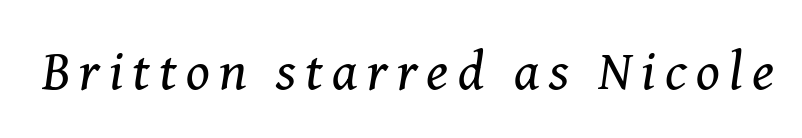
Q: Is the text bold? A: No.
Q: Is the text italic (slanted)? A: Yes, it leans right by about 8 degrees.
Q: Is the typeface a serif or a sans-serif typeface? A: Serif.
Q: Is the text underlined? A: No.
Q: Width (condensed, normal, or wide)? A: Normal.
Q: Stroke contrast? A: Medium.
Q: x-height? A: Medium.
Q: Monospaced? A: No.
